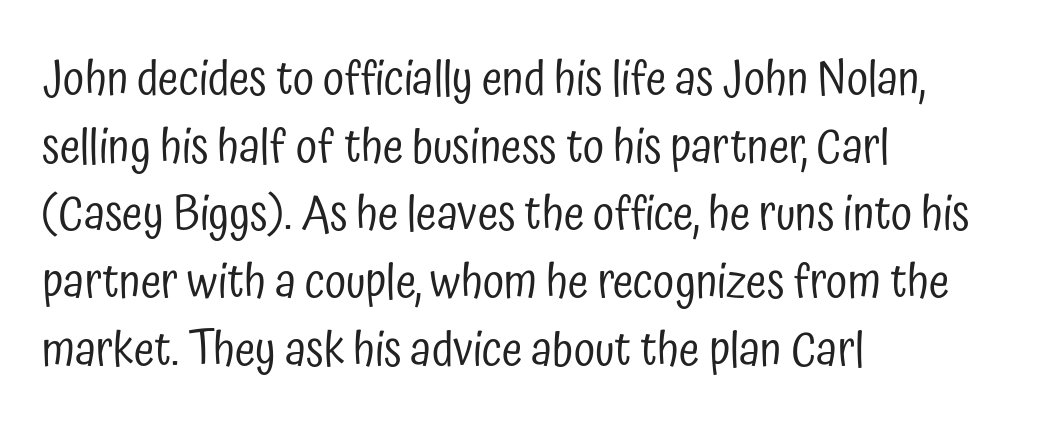
{"serif": "no", "italic": "no", "bold": "no", "weight": "regular", "width": "condensed", "stroke_contrast": "low", "x_height": "medium", "monospaced": "no", "underline": "no", "align": "left", "line_spacing": "normal", "line_spacing_ratio": 1.44, "letter_spacing": "normal", "letter_spacing_em": 0.0, "glyph_px": 47}
